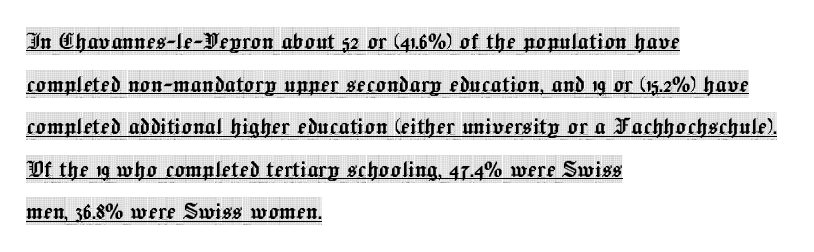
The vertical gap from one line to the next is medium. Here the designer chose a conventional face with non-uniform glyph widths. You could call the tracking neutral — neither tight nor loose. What kind of face is this? One with serifs.
